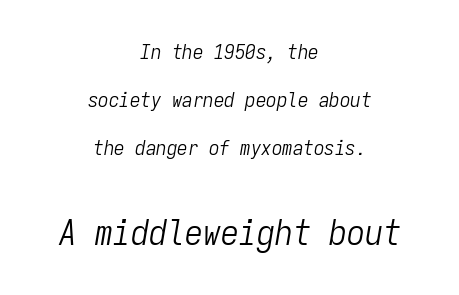
The image shows 36 px light, condensed type, italic (leaning right), monospaced; set centered, loose line spacing (2.28x), normal letter spacing, not underlined; the second (bottom) block is 1.71x larger; low stroke contrast and a medium x-height.
